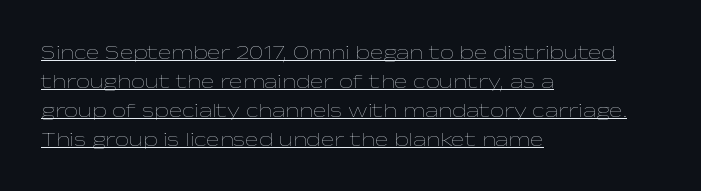
Q: Is the text bold? A: No.
Q: Is the text italic (slanted)? A: No, it is upright.
Q: Is the text underlined? A: Yes.
Q: How is the paragraph aligned? A: Left-aligned.
Q: Is the spacing between letters normal or unusually wide? A: Normal.
Q: Is the spacing between lines tight, normal or loose? A: Normal.
